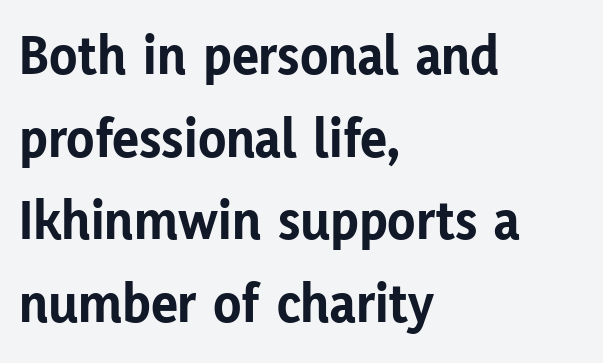
The image shows 57 px bold sans-serif type, upright; set left-aligned, normal line spacing (1.45x), normal letter spacing, not underlined; low stroke contrast and a medium x-height.
